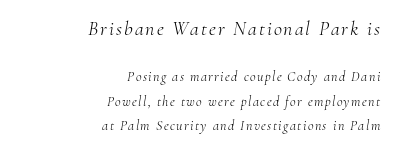
The image shows 20 px text type, italic (leaning right); set right-aligned, line spacing 1.78x, not underlined; the first (top) block is 1.43x larger.
